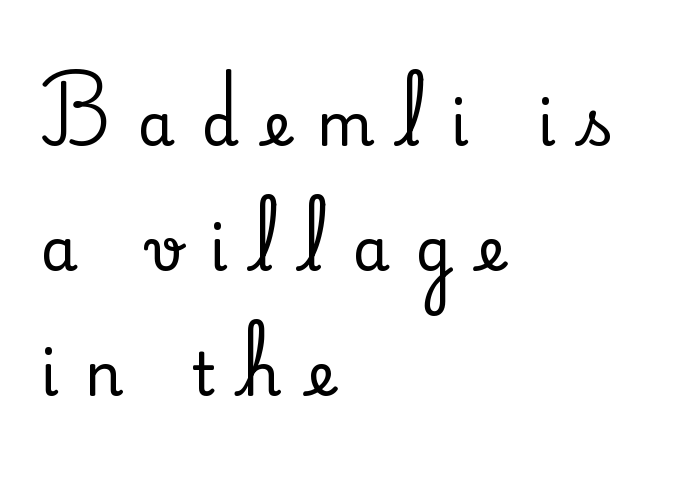
The typesetter chose a ragged-right arrangement here. The face used here is proportionally spaced, like ordinary book or web type. Are there feet on the stems? There are — it's a serif. The passage shown is not underscored anywhere. This sample uses an upright cut, with every glyph sitting square on the baseline. Someone cranked the tracking dial way up on this one.
